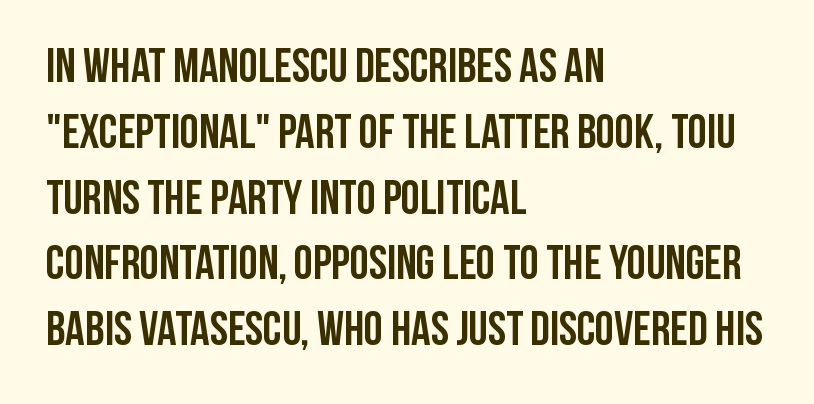
The image shows 48 px semibold, condensed sans-serif type, upright; set left-aligned, normal line spacing (1.37x), normal letter spacing, not underlined; low stroke contrast and a large x-height.
